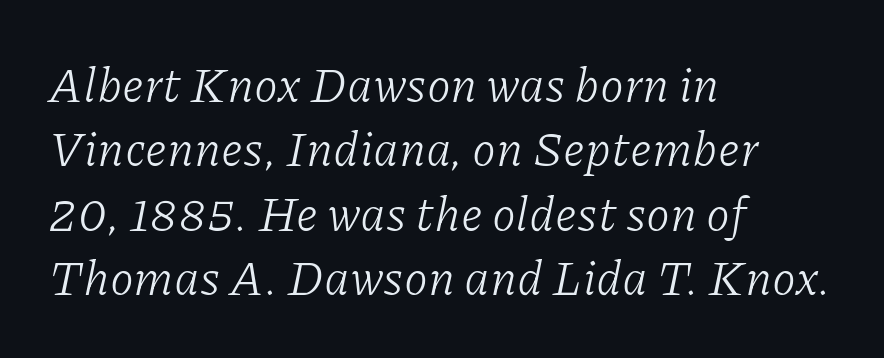
The image shows 48 px light serif type, italic (leaning right); set left-aligned, normal line spacing (1.34x), normal letter spacing, not underlined; low stroke contrast and a medium x-height.
